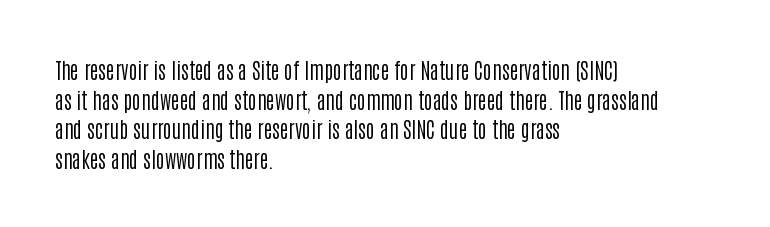
Quick note: underline off. Do the letters lean? They stand straight. The text block is weighted toward the left margin, trailing off unevenly rightward. This rendering leaves character spacing at its baseline value. Vertical spacing — default.
